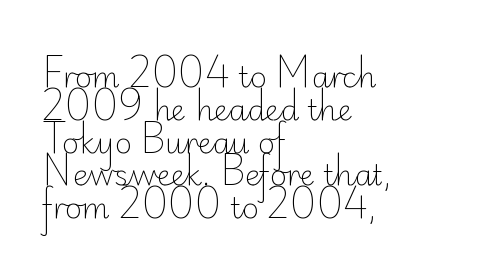
{"serif": "no", "italic": "no", "bold": "no", "weight": "light", "width": "normal", "stroke_contrast": "low", "x_height": "small", "monospaced": "no", "underline": "no", "align": "left", "line_spacing": "tight", "line_spacing_ratio": 1.13, "letter_spacing": "normal", "letter_spacing_em": 0.0, "glyph_px": 29}
